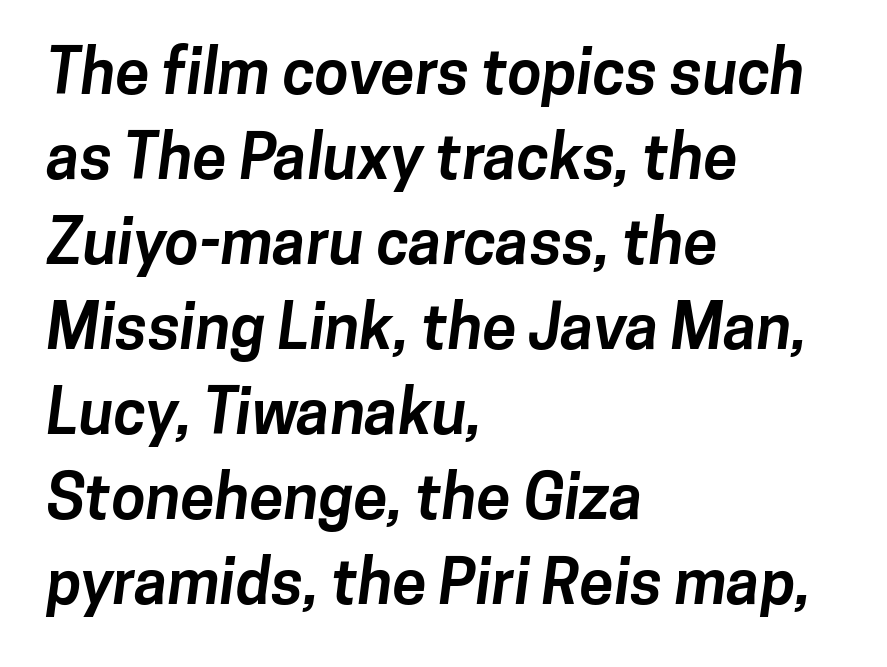
Q: Is the text bold? A: Yes.
Q: Is the typeface a serif or a sans-serif typeface? A: Sans-serif.
Q: Is the text underlined? A: No.
Q: How is the paragraph aligned? A: Left-aligned.
Q: Is the spacing between letters normal or unusually wide? A: Normal.
Q: Is the spacing between lines tight, normal or loose? A: Normal.
Q: Width (condensed, normal, or wide)? A: Normal.
Q: Stroke contrast? A: Low.
Q: x-height? A: Medium.
Q: Monospaced? A: No.
